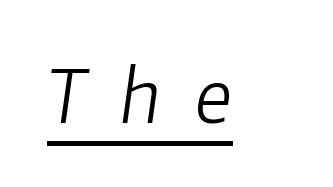
The image shows 73 px light type, italic (leaning right); set unusually wide letter spacing (+0.47 em), underlined; low stroke contrast and a medium x-height.
